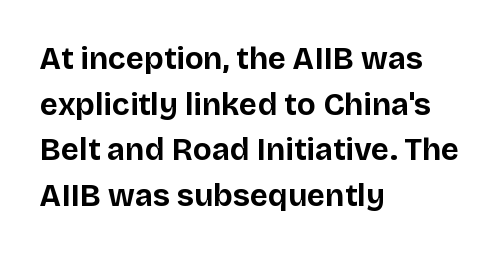
{"serif": "no", "italic": "no", "bold": "yes", "weight": "bold", "width": "normal", "stroke_contrast": "low", "x_height": "large", "monospaced": "no", "underline": "no", "align": "left", "line_spacing": "normal", "line_spacing_ratio": 1.47, "letter_spacing": "normal", "letter_spacing_em": 0.0, "glyph_px": 31}
